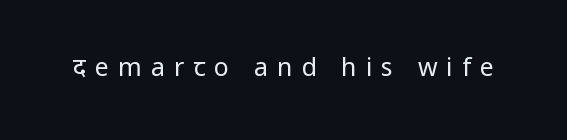
The image shows 25 px text type, upright; set unusually wide letter spacing (+0.36 em), not underlined.
